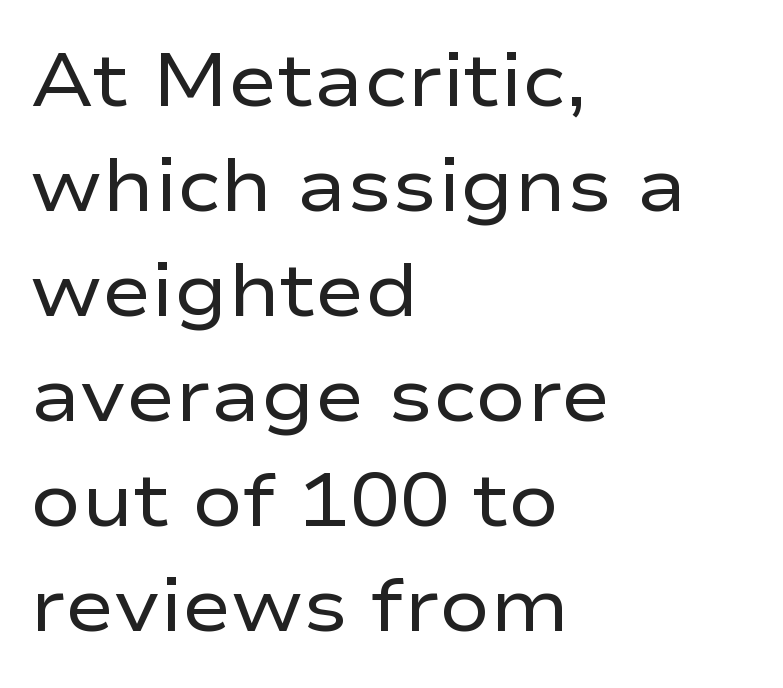
Q: Is the text bold? A: No.
Q: Is the text italic (slanted)? A: No, it is upright.
Q: Is the typeface a serif or a sans-serif typeface? A: Sans-serif.
Q: Is the text underlined? A: No.
Q: How is the paragraph aligned? A: Left-aligned.
Q: Is the spacing between letters normal or unusually wide? A: Normal.
Q: Is the spacing between lines tight, normal or loose? A: Normal.
Q: Width (condensed, normal, or wide)? A: Wide.
Q: Stroke contrast? A: Low.
Q: x-height? A: Medium.
Q: Monospaced? A: No.
